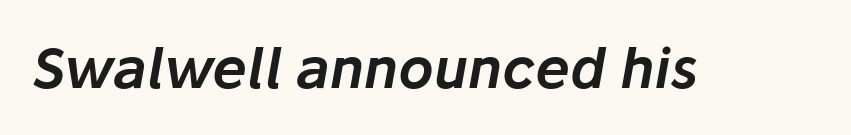
Q: Is the text italic (slanted)? A: Yes, it leans right by about 10 degrees.
Q: Is the text underlined? A: No.
Q: Is the spacing between letters normal or unusually wide? A: Normal.
Q: Width (condensed, normal, or wide)? A: Normal.
Q: Stroke contrast? A: Low.
Q: x-height? A: Medium.
Q: Monospaced? A: No.
